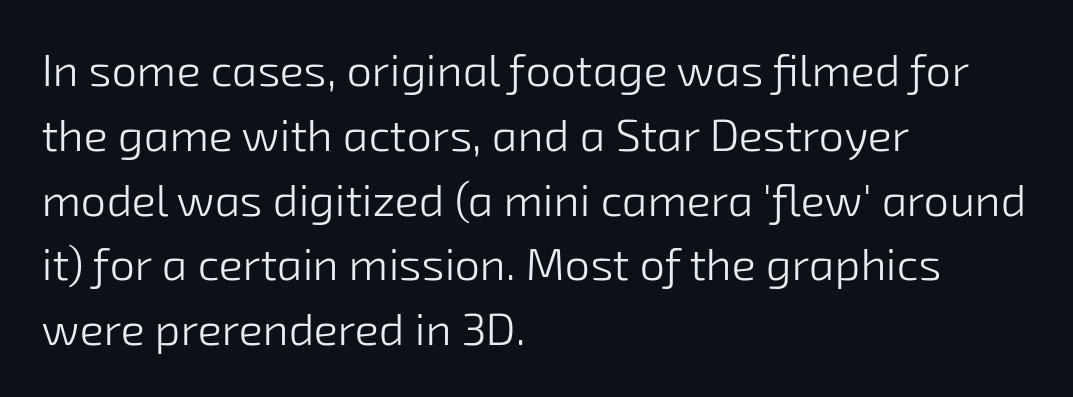
The image shows 45 px light sans-serif type; set left-aligned, normal line spacing (1.44x), normal letter spacing, not underlined; low stroke contrast and a medium x-height.
